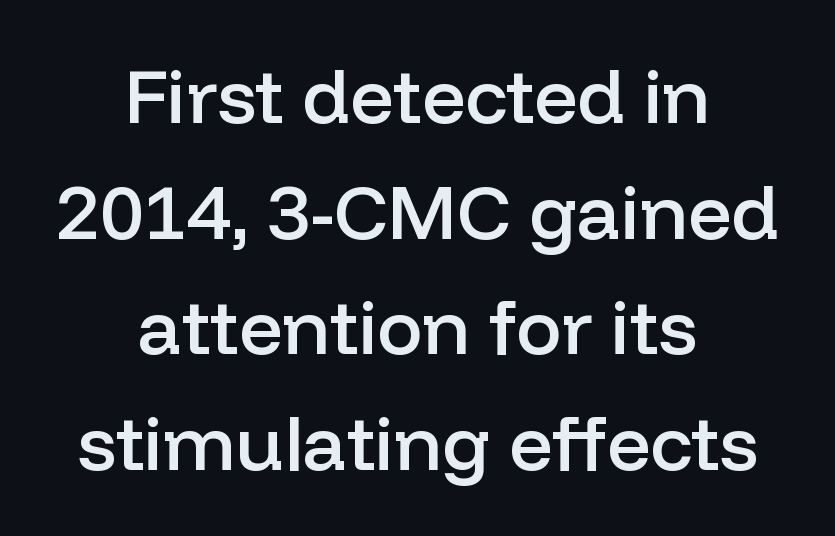
Q: Is the text bold? A: Semi-bold.
Q: Is the text italic (slanted)? A: No, it is upright.
Q: Is the typeface a serif or a sans-serif typeface? A: Sans-serif.
Q: Is the text underlined? A: No.
Q: How is the paragraph aligned? A: Centered.
Q: Is the spacing between letters normal or unusually wide? A: Normal.
Q: Is the spacing between lines tight, normal or loose? A: Normal.
Q: Width (condensed, normal, or wide)? A: Normal.
Q: Stroke contrast? A: Low.
Q: x-height? A: Medium.
Q: Monospaced? A: No.
